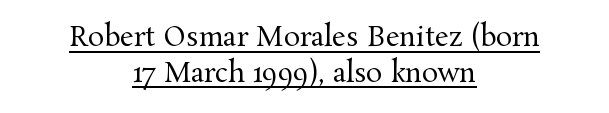
Q: Is the text bold? A: No.
Q: Is the text italic (slanted)? A: No, it is upright.
Q: Is the text underlined? A: Yes.
Q: How is the paragraph aligned? A: Centered.
Q: Is the spacing between letters normal or unusually wide? A: Normal.
Q: Is the spacing between lines tight, normal or loose? A: Normal.
